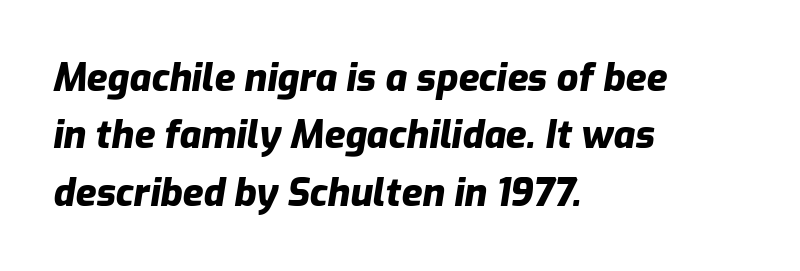
The image shows 38 px heavy type, italic (leaning right); set left-aligned, normal line spacing (1.51x), normal letter spacing, not underlined; low stroke contrast and a medium x-height.
